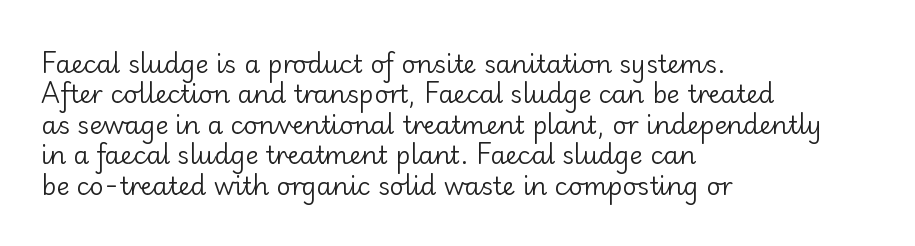
The image shows 25 px text type, upright; set left-aligned, line spacing 1.22x, normal letter spacing, not underlined.
